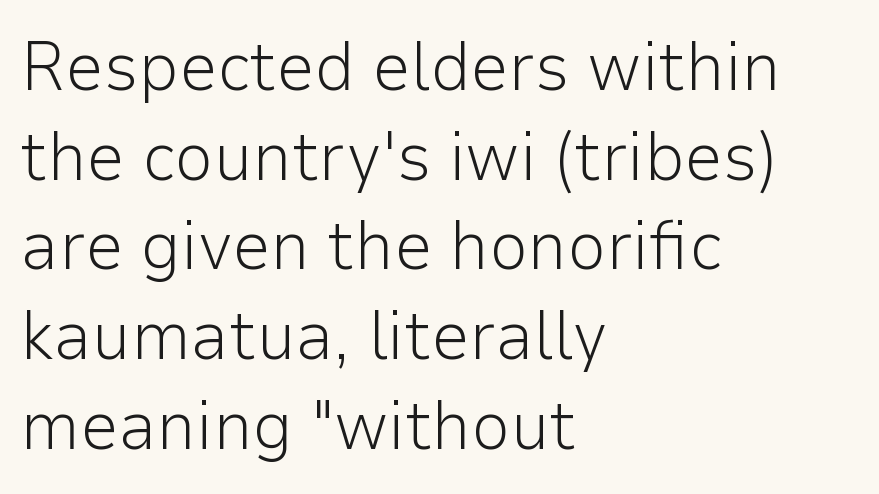
Q: Is the text bold? A: No.
Q: Is the text italic (slanted)? A: No, it is upright.
Q: Is the typeface a serif or a sans-serif typeface? A: Sans-serif.
Q: Is the text underlined? A: No.
Q: How is the paragraph aligned? A: Left-aligned.
Q: Is the spacing between letters normal or unusually wide? A: Normal.
Q: Is the spacing between lines tight, normal or loose? A: Normal.
Q: Width (condensed, normal, or wide)? A: Normal.
Q: Stroke contrast? A: Low.
Q: x-height? A: Medium.
Q: Monospaced? A: No.
